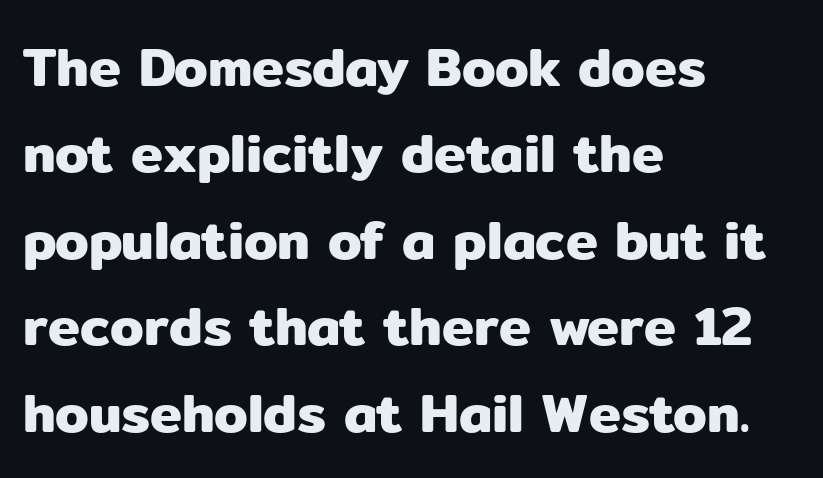
The image shows 54 px sans-serif type, upright; set left-aligned, normal line spacing (1.6x), normal letter spacing, not underlined; low stroke contrast and a medium x-height.
